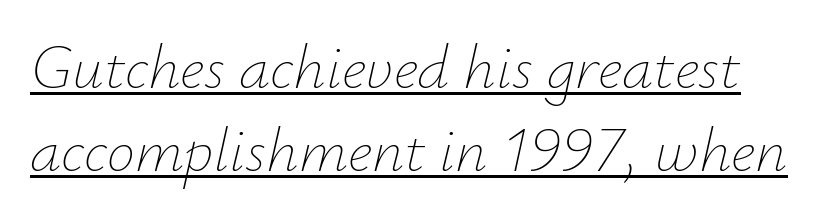
Whoever set this chose a conventional vertical rhythm. The glyphs are accompanied by a horizontal stroke just below them. Short note: letters normally spaced. The passage shown is typed in a proportional face where columns would drift. Summary of weight: not heavy and not bold.
